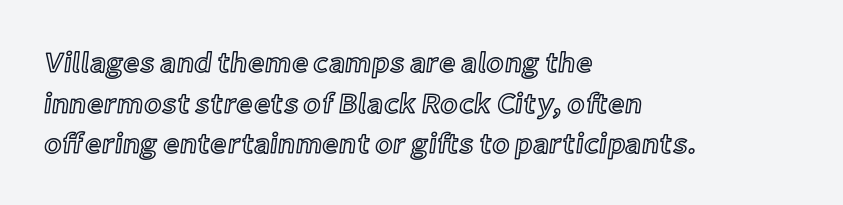
The space beneath each line is pristine and unruled. Character widths vary here, with narrow letters taking less room than wide ones. The rag falls on the right side of this text block. Vertical spacing — default. The rendering keeps characters at their native spacing.
